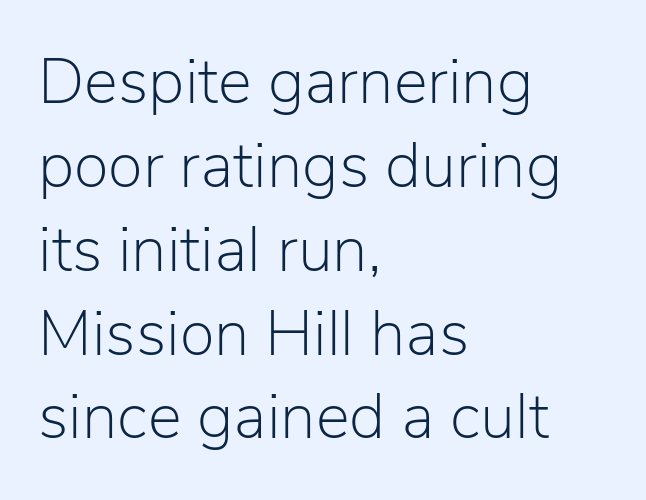
Q: Is the text bold? A: No.
Q: Is the text italic (slanted)? A: No, it is upright.
Q: Is the typeface a serif or a sans-serif typeface? A: Sans-serif.
Q: Is the text underlined? A: No.
Q: How is the paragraph aligned? A: Left-aligned.
Q: Is the spacing between letters normal or unusually wide? A: Normal.
Q: Is the spacing between lines tight, normal or loose? A: Normal.
Q: Width (condensed, normal, or wide)? A: Normal.
Q: Stroke contrast? A: Low.
Q: x-height? A: Medium.
Q: Monospaced? A: No.
